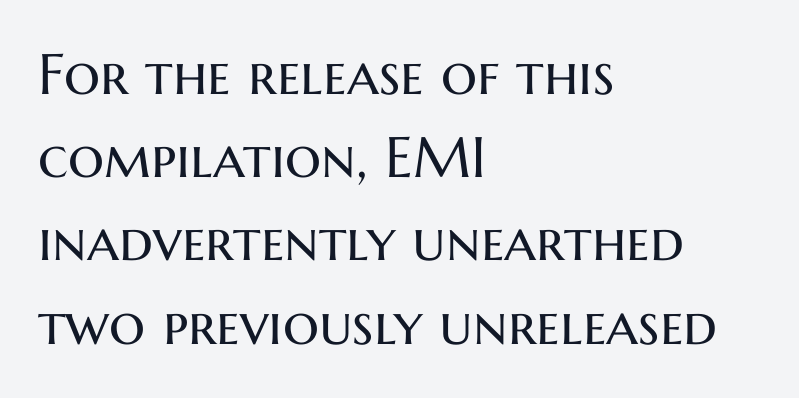
Grotesque or geometric, the face here clearly has no serifs. This is not heavy type; no bold has been used. Words float on clear page, feet unadorned. Character widths vary here, with narrow letters taking less room than wide ones. Is the letter spacing exaggerated? No — it looks like the ordinary default.
